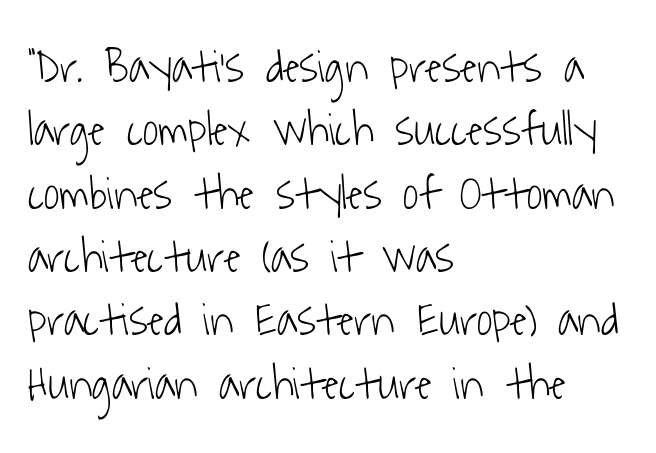
Q: Is the text bold? A: No.
Q: Is the typeface a serif or a sans-serif typeface? A: Sans-serif.
Q: Is the text underlined? A: No.
Q: How is the paragraph aligned? A: Left-aligned.
Q: Is the spacing between letters normal or unusually wide? A: Normal.
Q: Is the spacing between lines tight, normal or loose? A: Normal.
Q: Width (condensed, normal, or wide)? A: Condensed.
Q: Stroke contrast? A: Low.
Q: x-height? A: Medium.
Q: Monospaced? A: No.
